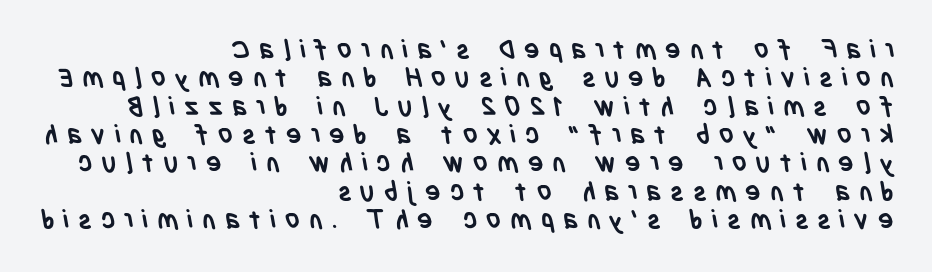
In terms of leading, this rendering errs on the cramped side. Descenders hang freely into open space. Loose tracking; the words dissolve into strings of separated letters. The setting favours the right margin, as signatures and pull-quotes sometimes do.
